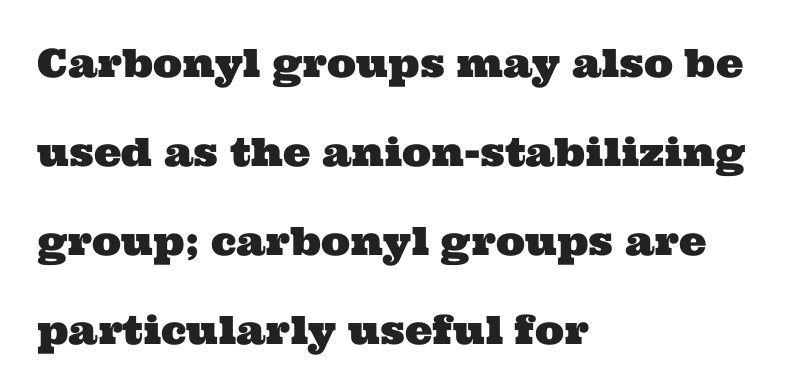
{"serif": "yes", "width": "wide", "stroke_contrast": "medium", "x_height": "medium", "monospaced": "no", "underline": "no", "align": "left", "line_spacing": "loose", "line_spacing_ratio": 2.28, "letter_spacing": "normal", "letter_spacing_em": 0.0, "glyph_px": 39}
